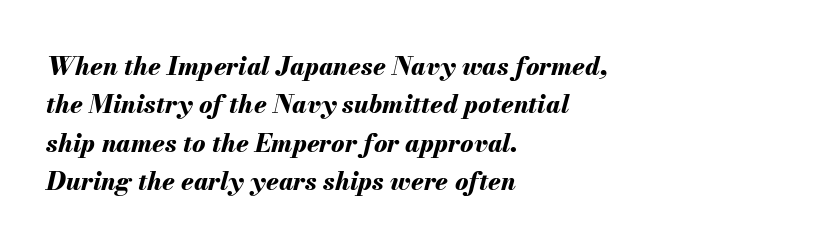
{"italic": "yes", "lean": "right", "slant_degrees": 13, "bold": "yes", "underline": "no", "align": "left", "line_spacing": "normal", "line_spacing_ratio": 1.54, "letter_spacing": "normal", "letter_spacing_em": 0.0, "glyph_px": 25}
